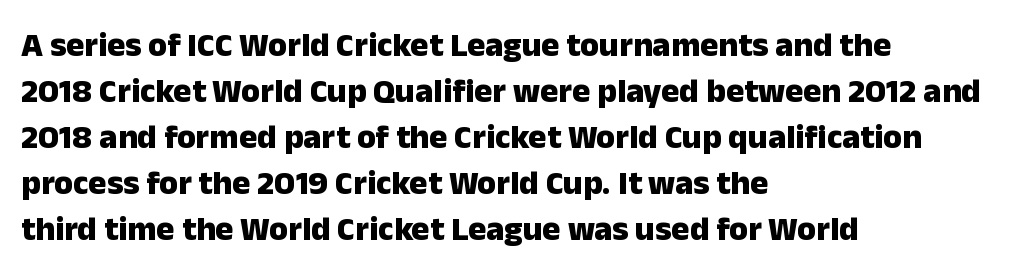
{"serif": "no", "italic": "no", "bold": "yes", "weight": "heavy", "width": "normal", "stroke_contrast": "low", "x_height": "medium", "monospaced": "no", "underline": "no", "align": "left", "line_spacing": "normal", "line_spacing_ratio": 1.35, "letter_spacing": "normal", "letter_spacing_em": 0.0, "glyph_px": 34}
